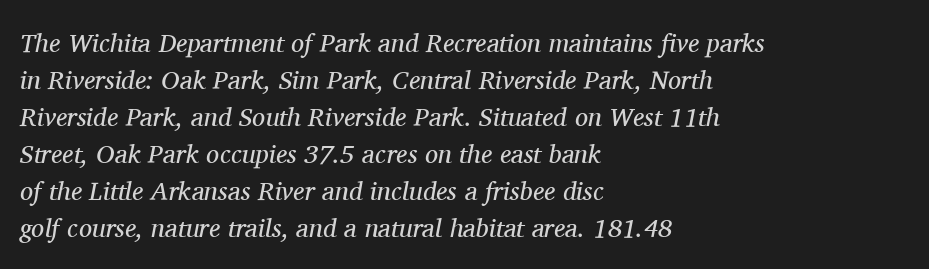
Q: Is the text bold? A: No.
Q: Is the text italic (slanted)? A: Yes, it leans right by about 11 degrees.
Q: Is the text underlined? A: No.
Q: How is the paragraph aligned? A: Left-aligned.
Q: Is the spacing between letters normal or unusually wide? A: Normal.
Q: Is the spacing between lines tight, normal or loose? A: Normal.
